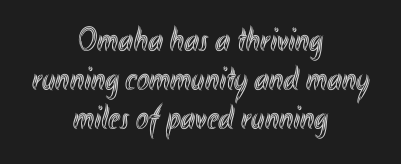
{"width": "condensed", "x_height": "small", "monospaced": "no", "underline": "no", "align": "center", "line_spacing": "tight", "line_spacing_ratio": 1.14, "letter_spacing": "normal", "letter_spacing_em": 0.0, "glyph_px": 34}
